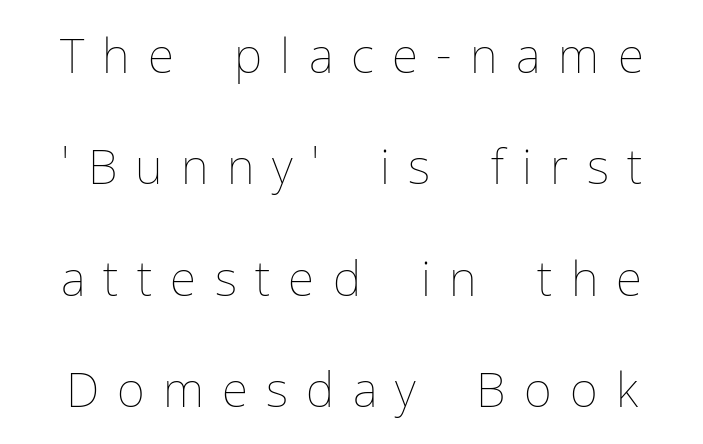
The image shows 48 px thin type, upright; set loose line spacing (2.32x), unusually wide letter spacing (+0.38 em), not underlined; low stroke contrast and a medium x-height.
